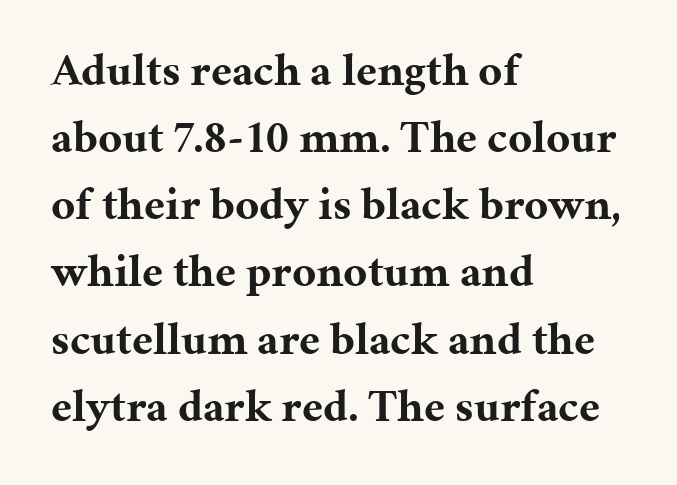
Q: Is the text bold? A: Yes.
Q: Is the text italic (slanted)? A: No, it is upright.
Q: Is the typeface a serif or a sans-serif typeface? A: Serif.
Q: Is the text underlined? A: No.
Q: How is the paragraph aligned? A: Left-aligned.
Q: Is the spacing between letters normal or unusually wide? A: Normal.
Q: Is the spacing between lines tight, normal or loose? A: Normal.
Q: Width (condensed, normal, or wide)? A: Normal.
Q: Stroke contrast? A: Medium.
Q: x-height? A: Medium.
Q: Monospaced? A: No.
